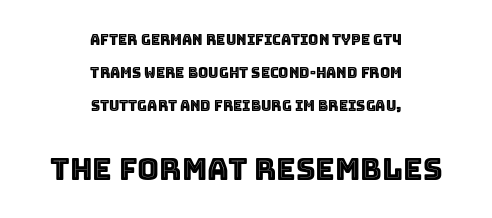
Summary of vertical rhythm: relaxed, with wide interline spacing. Vertical strokes here are truly vertical. Glance below the letters and you will spot only blank space. The horizontal fit of the characters is conventional and even.
